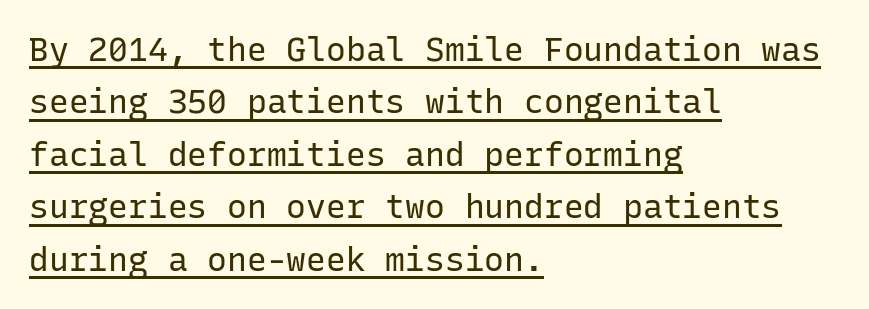
The image shows 33 px regular-weight sans-serif type, upright, monospaced; set left-aligned, normal line spacing (1.59x), normal letter spacing, underlined; low stroke contrast and a medium x-height.
